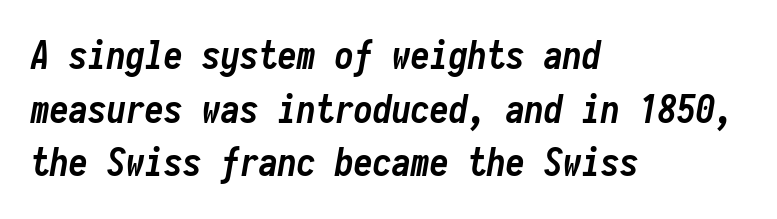
Q: Is the text bold? A: Yes.
Q: Is the text italic (slanted)? A: Yes, it leans right by about 10 degrees.
Q: Is the text underlined? A: No.
Q: How is the paragraph aligned? A: Left-aligned.
Q: Is the spacing between letters normal or unusually wide? A: Normal.
Q: Is the spacing between lines tight, normal or loose? A: Normal.
Q: Width (condensed, normal, or wide)? A: Condensed.
Q: Stroke contrast? A: Low.
Q: x-height? A: Medium.
Q: Monospaced? A: Yes.
